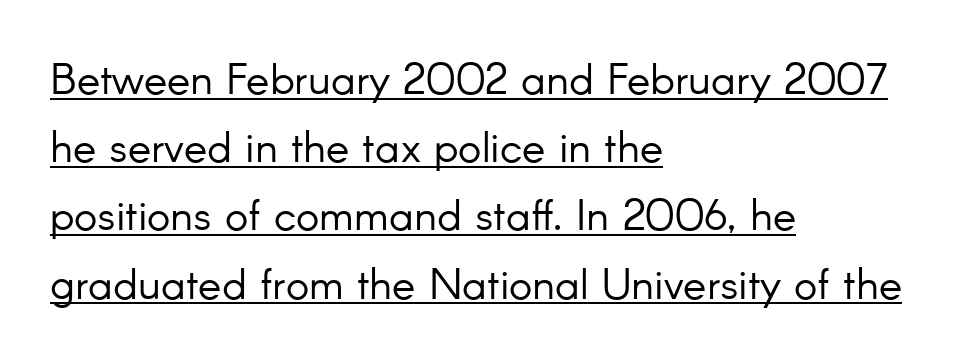
Caption: face not bold, strokes unweighted. Check where the strokes stop: nothing finishes them off — pure sans. The specimen includes a rule beneath the text block's lines. Letter spacing: default. It's the straight-up-and-down kind of type.
